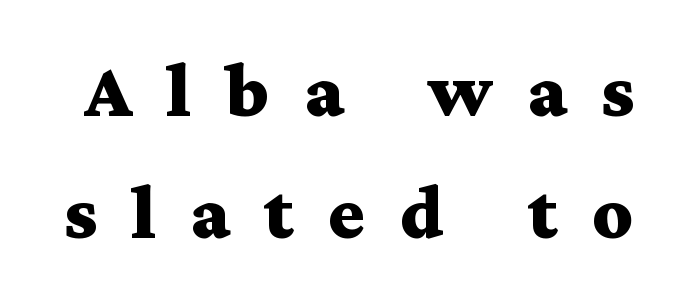
Q: Is the text bold? A: Yes.
Q: Is the text italic (slanted)? A: No, it is upright.
Q: Is the typeface a serif or a sans-serif typeface? A: Serif.
Q: Is the text underlined? A: No.
Q: Is the spacing between letters normal or unusually wide? A: Unusually wide.
Q: Is the spacing between lines tight, normal or loose? A: Normal.
Q: Width (condensed, normal, or wide)? A: Wide.
Q: Stroke contrast? A: Medium.
Q: x-height? A: Medium.
Q: Monospaced? A: No.
